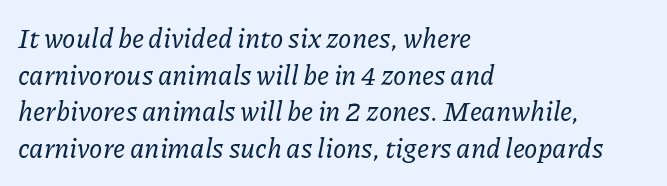
The axis of the letterforms is tilted away from vertical. Compared with typical body copy, the letter spacing here is the same. Just letters on the line, the space beneath them empty. Each new line begins a customary step beneath the previous one.
